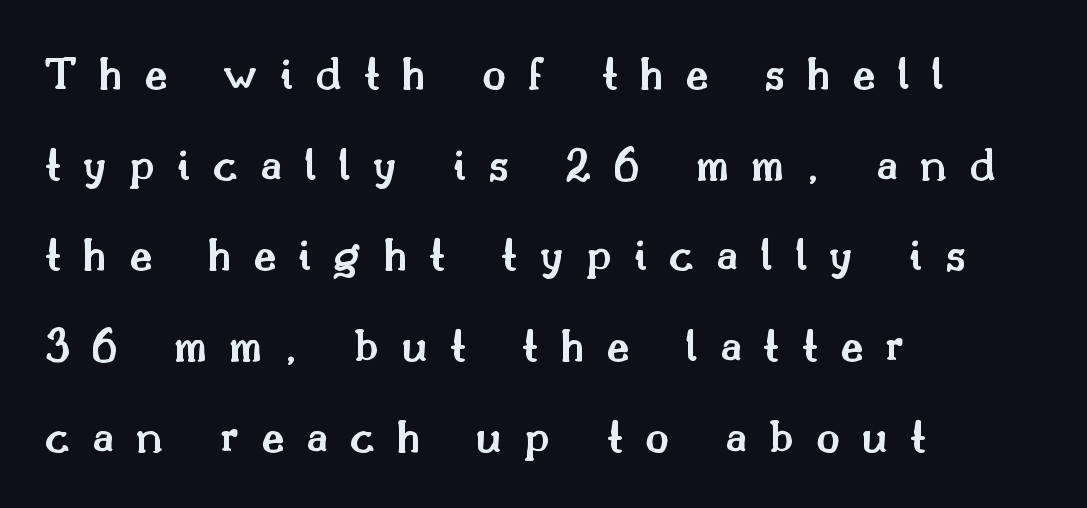
Q: Is the text bold? A: Semi-bold.
Q: Is the text italic (slanted)? A: No, it is upright.
Q: Is the typeface a serif or a sans-serif typeface? A: Serif.
Q: Is the text underlined? A: No.
Q: How is the paragraph aligned? A: Left-aligned.
Q: Is the spacing between letters normal or unusually wide? A: Unusually wide.
Q: Width (condensed, normal, or wide)? A: Normal.
Q: Stroke contrast? A: Medium.
Q: x-height? A: Small.
Q: Monospaced? A: No.
